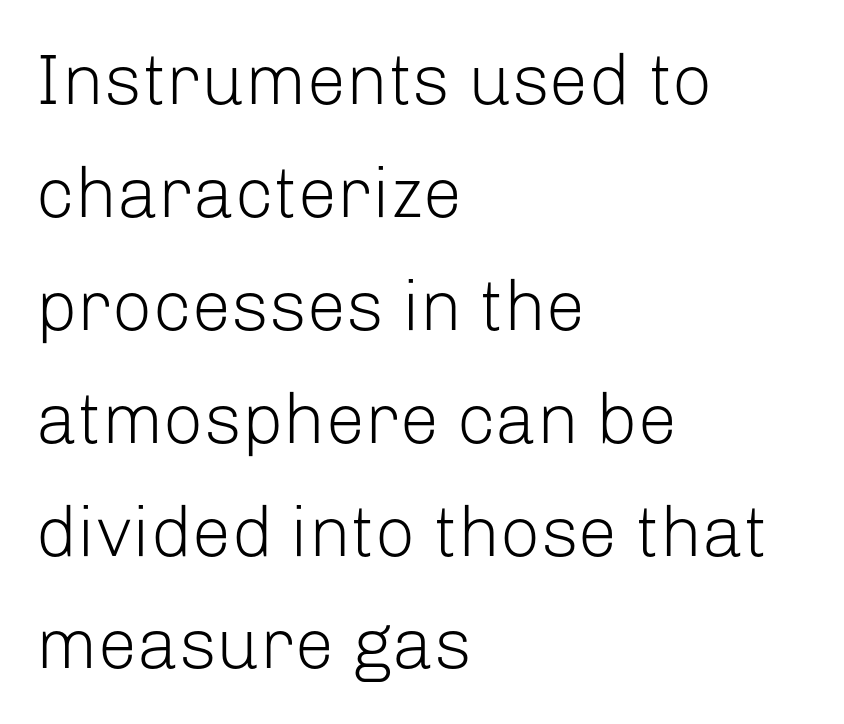
Q: Is the text bold? A: No.
Q: Is the text italic (slanted)? A: No, it is upright.
Q: Is the typeface a serif or a sans-serif typeface? A: Sans-serif.
Q: Is the text underlined? A: No.
Q: How is the paragraph aligned? A: Left-aligned.
Q: Is the spacing between letters normal or unusually wide? A: Normal.
Q: Is the spacing between lines tight, normal or loose? A: Normal.
Q: Width (condensed, normal, or wide)? A: Normal.
Q: Stroke contrast? A: Low.
Q: x-height? A: Medium.
Q: Monospaced? A: No.
